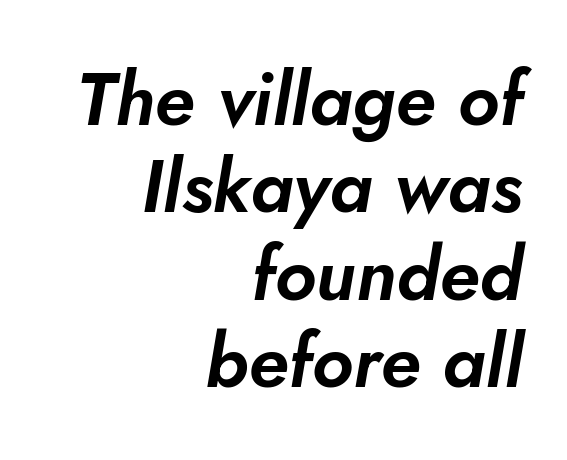
{"italic": "yes", "lean": "right", "slant_degrees": 5, "width": "normal", "stroke_contrast": "low", "x_height": "small", "monospaced": "no", "underline": "no", "align": "right", "line_spacing_ratio": 1.18, "letter_spacing": "normal", "letter_spacing_em": 0.0, "glyph_px": 74}
